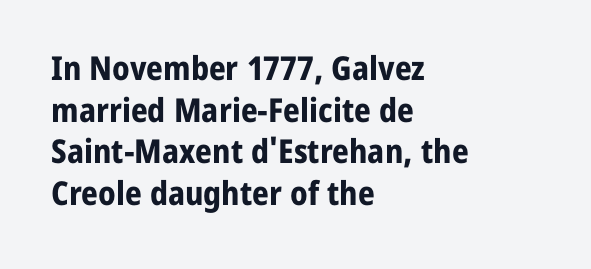
The image shows 33 px bold sans-serif type, upright; set left-aligned, normal line spacing (1.26x), normal letter spacing, not underlined; low stroke contrast and a medium x-height.
